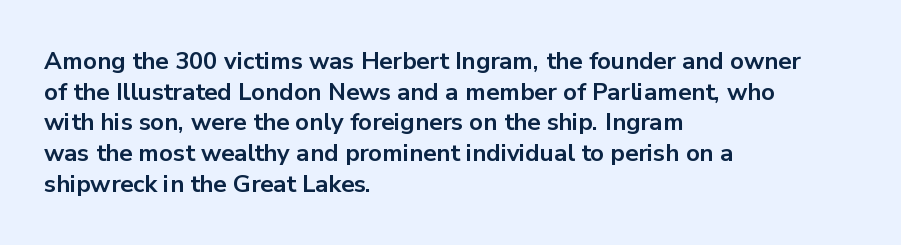
Q: Is the text bold? A: Yes.
Q: Is the text italic (slanted)? A: No, it is upright.
Q: Is the text underlined? A: No.
Q: How is the paragraph aligned? A: Left-aligned.
Q: Is the spacing between letters normal or unusually wide? A: Normal.
Q: Is the spacing between lines tight, normal or loose? A: Normal.
